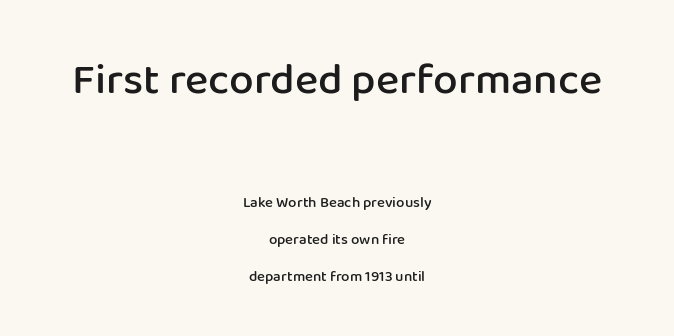
The image shows 44 px semibold sans-serif type, upright; set centered, loose line spacing (2.49x), normal letter spacing, not underlined; the first (top) block is 2.93x larger; low stroke contrast and a medium x-height.
